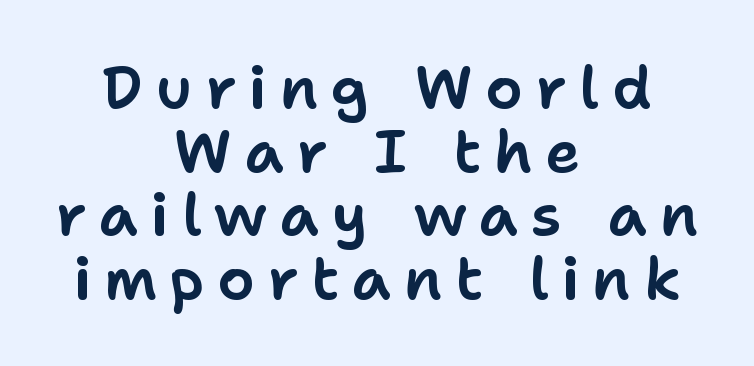
Is this a fixed-width face? No — the glyphs have proportional, varying widths. Leading is clearly below the norm, producing a dense column. Unlike italic type, these characters show no tilt at all. Letter spacing: wide. Look at the bottom of the vertical strokes: they stop flat, with no serifs. Centered paragraph, ragged on both sides.
